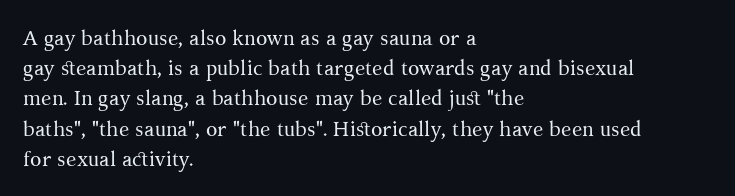
Regarding leading, the lines here are spaced in the standard way. Underline: absent. A classic flush-left, rag-right setting is used for this passage. Every character sits straight up, as roman type does.
